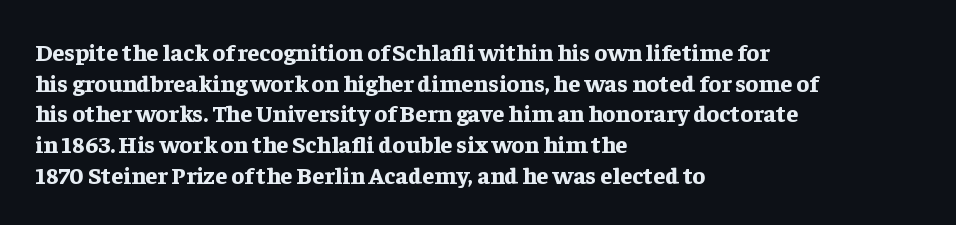
Summary of weight: heavy, a full bold. Tracking value appears to be zero — textbook default spacing. No italicization has been applied; the sample stays upright. The words here are not underlined. A normal amount of white space separates one row of letters from the next.
